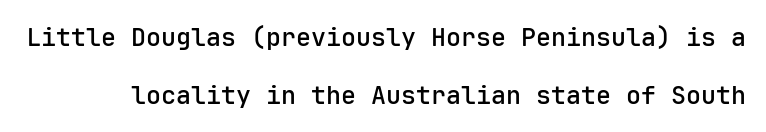
Q: Is the text bold? A: Semi-bold.
Q: Is the text italic (slanted)? A: No, it is upright.
Q: Is the text underlined? A: No.
Q: Is the spacing between letters normal or unusually wide? A: Normal.
Q: Is the spacing between lines tight, normal or loose? A: Loose.
